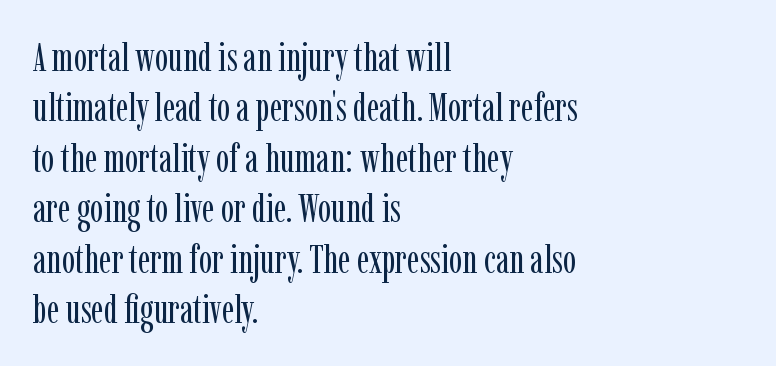
The typesetter chose a ragged-right arrangement here. A typesetter would call this leading conventional body-copy spacing. A light-to-regular cut is what we see here. Caption: standard tracking, unaltered. It's the straight-up-and-down kind of type.
